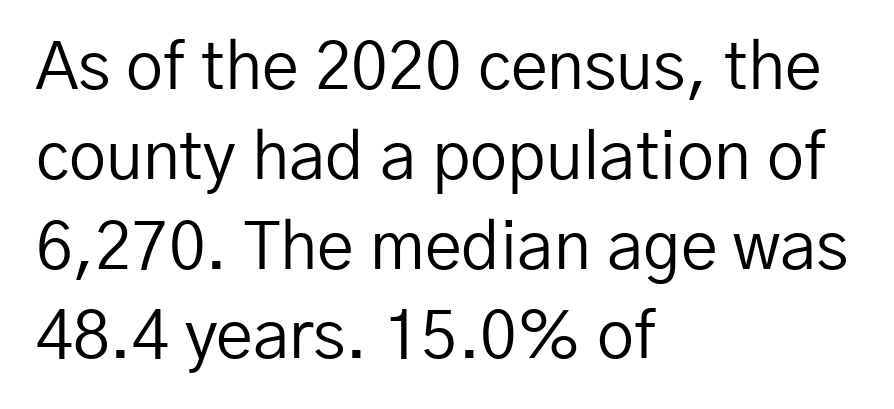
The image shows 66 px regular-weight sans-serif type, upright; set left-aligned, normal line spacing (1.36x), normal letter spacing, not underlined; low stroke contrast and a medium x-height.
